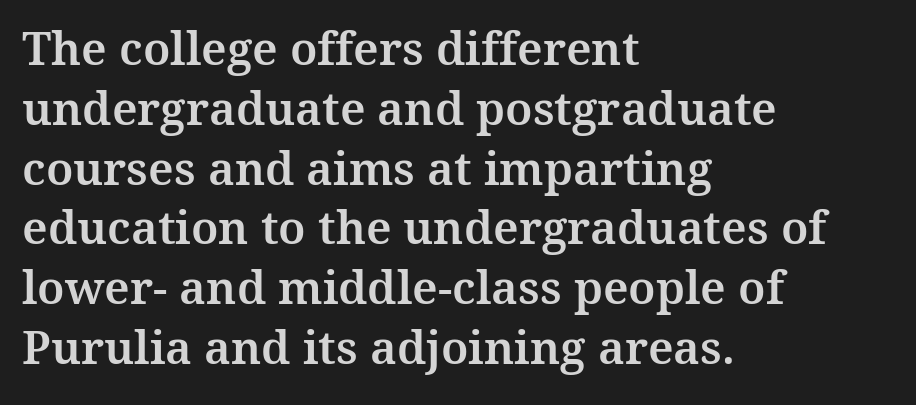
Q: Is the text italic (slanted)? A: No, it is upright.
Q: Is the typeface a serif or a sans-serif typeface? A: Serif.
Q: Is the text underlined? A: No.
Q: How is the paragraph aligned? A: Left-aligned.
Q: Is the spacing between letters normal or unusually wide? A: Normal.
Q: Is the spacing between lines tight, normal or loose? A: Normal.
Q: Width (condensed, normal, or wide)? A: Normal.
Q: Stroke contrast? A: Medium.
Q: x-height? A: Medium.
Q: Monospaced? A: No.
